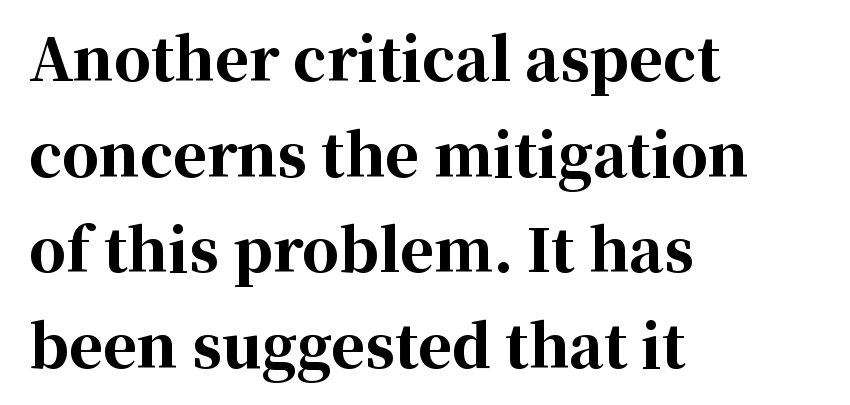
Every stem runs plumb, perpendicular to the baseline. What kind of face is this? One with serifs. Which margin do the lines hug? The left one — the right edge is uneven. Each letter keeps its own natural width here, so spacing adapts to shape. Plain, unruled lines of type. What stands out about the letter spacing? Nothing — it is the standard amount.
